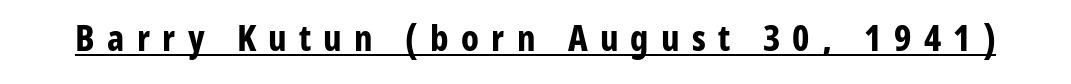
Notice how thick the strokes are: this is what a full bold looks like. Letterform terminals end flat and unadorned throughout the passage. Proportional: the letters do not fall into vertical columns. The typography opts for an upright posture over an oblique one. The passage shown has open, widely tracked lettering throughout. The rendering uses the underline text-decoration.
